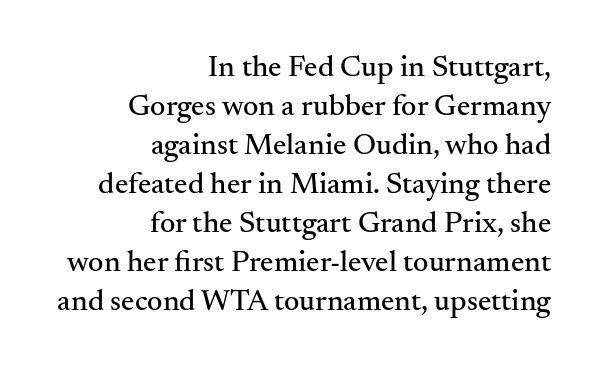
Q: Is the text italic (slanted)? A: No, it is upright.
Q: Is the typeface a serif or a sans-serif typeface? A: Serif.
Q: Is the text underlined? A: No.
Q: How is the paragraph aligned? A: Right-aligned.
Q: Is the spacing between letters normal or unusually wide? A: Normal.
Q: Is the spacing between lines tight, normal or loose? A: Normal.
Q: Width (condensed, normal, or wide)? A: Normal.
Q: Stroke contrast? A: Medium.
Q: x-height? A: Small.
Q: Monospaced? A: No.
